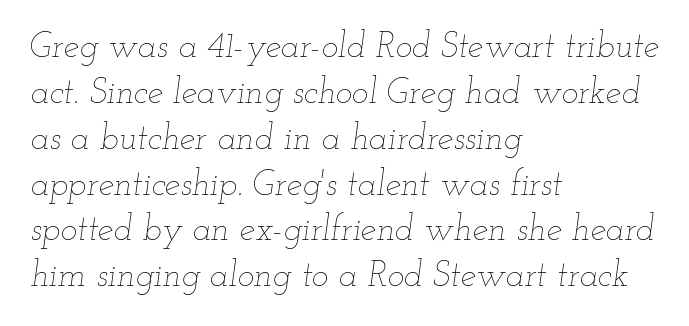
{"italic": "yes", "lean": "right", "slant_degrees": 12, "bold": "no", "weight": "thin", "width": "wide", "stroke_contrast": "low", "x_height": "small", "monospaced": "no", "underline": "no", "align": "left", "line_spacing": "normal", "line_spacing_ratio": 1.31, "letter_spacing": "normal", "letter_spacing_em": 0.0, "glyph_px": 35}
